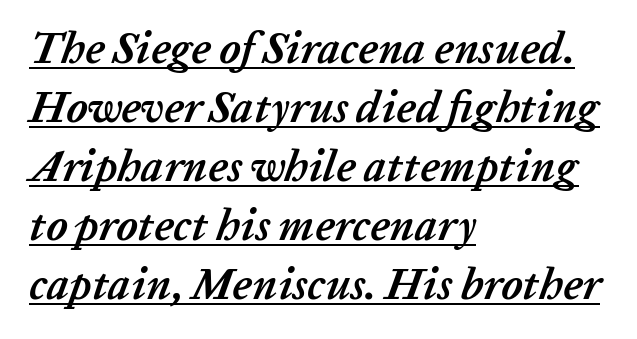
Emphasis-style slanted type is in use. Honestly, the underline is the first thing you notice here. Normally led — the rows are evenly, conventionally spaced. You could not count columns in this text — the font is proportionally spaced.
